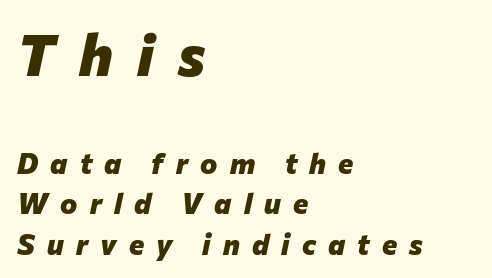
The image shows 58 px heavy type, italic (leaning right); set left-aligned, normal line spacing (1.39x), unusually wide letter spacing (+0.42 em), not underlined; the first (top) block is 2.0x larger; low stroke contrast and a medium x-height.
